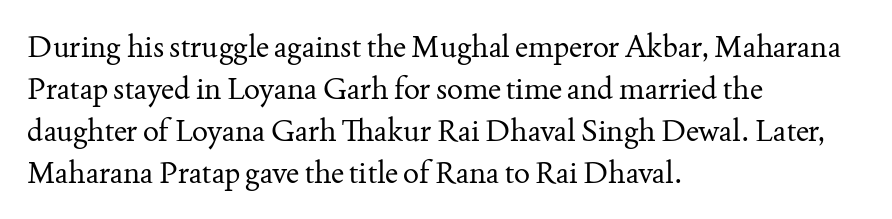
The words here are not underlined. The text block is weighted toward the left margin, trailing off unevenly rightward. On a weight scale, this lands at 450 or below. Tracking value appears to be zero — textbook default spacing. The letters stand upright; this is a roman face.
